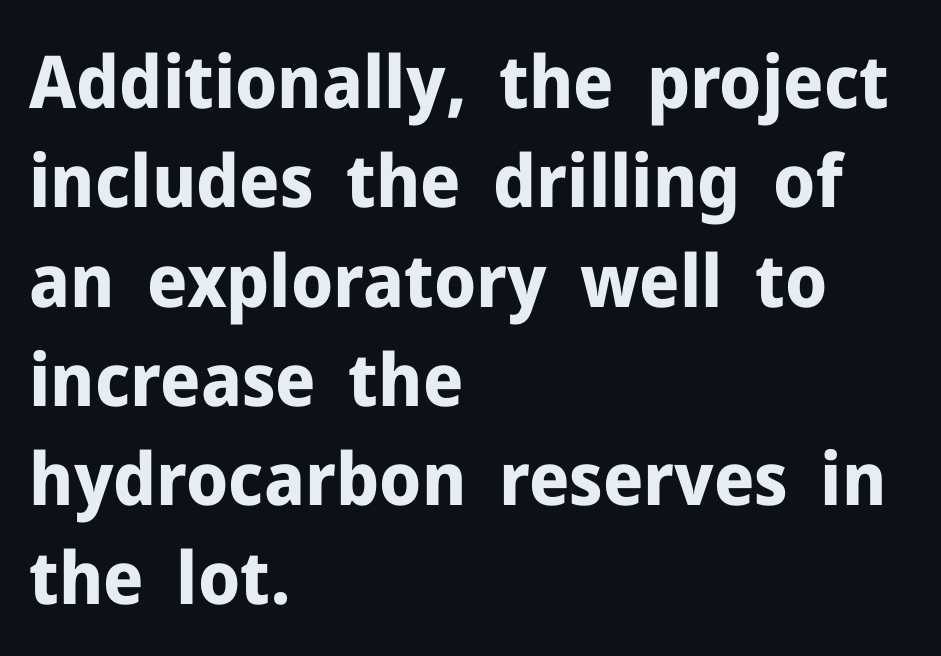
Q: Is the text bold? A: Yes.
Q: Is the text italic (slanted)? A: No, it is upright.
Q: Is the typeface a serif or a sans-serif typeface? A: Sans-serif.
Q: Is the text underlined? A: No.
Q: How is the paragraph aligned? A: Left-aligned.
Q: Is the spacing between letters normal or unusually wide? A: Normal.
Q: Is the spacing between lines tight, normal or loose? A: Normal.
Q: Width (condensed, normal, or wide)? A: Normal.
Q: Stroke contrast? A: Low.
Q: x-height? A: Medium.
Q: Monospaced? A: No.
